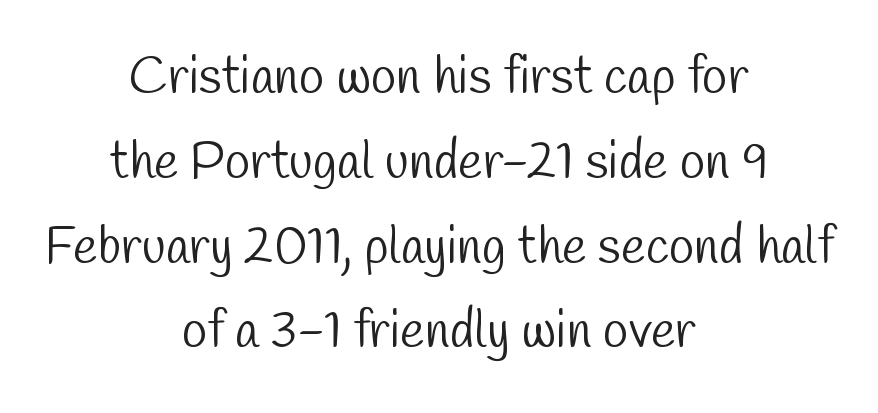
{"serif": "no", "bold": "no", "weight": "light", "width": "condensed", "stroke_contrast": "low", "x_height": "medium", "monospaced": "no", "underline": "no", "align": "center", "line_spacing": "normal", "line_spacing_ratio": 1.63, "letter_spacing": "normal", "letter_spacing_em": 0.0, "glyph_px": 52}
